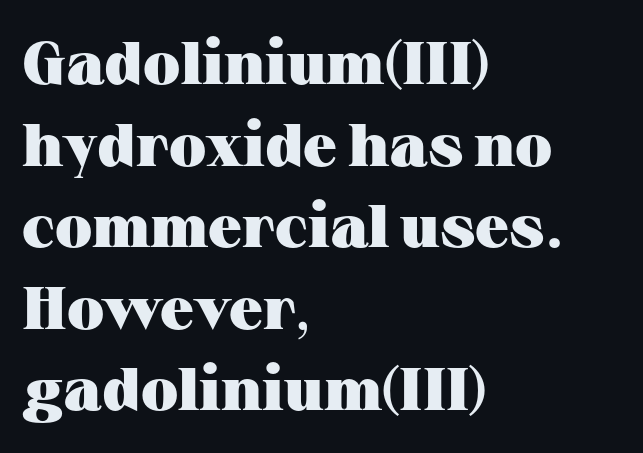
The image shows 60 px heavy, wide serif type, upright; set left-aligned, normal line spacing (1.36x), normal letter spacing, not underlined; medium stroke contrast and a medium x-height.
